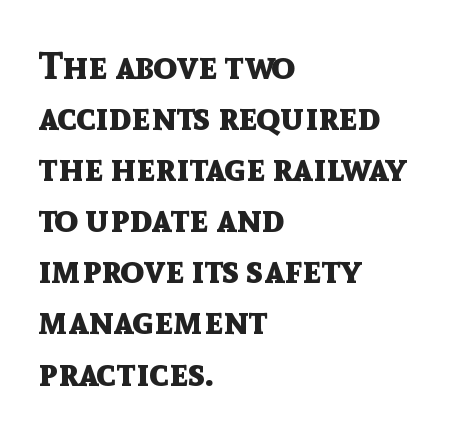
The glyphs in this specimen are sans serif. The rendering uses a moderate line-height, typical for paragraphs. Tracking value appears to be zero — textbook default spacing. The typography opts for an upright posture over an oblique one. No word sits above an underline. The rendering uses natural spacing where letterforms have individual widths.
